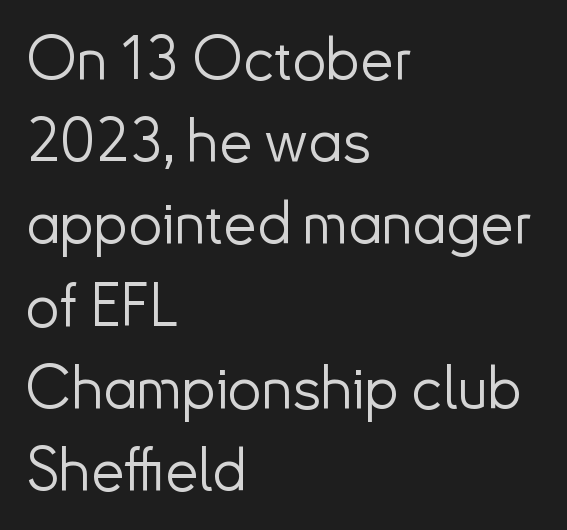
You could not count columns in this text — the font is proportionally spaced. The tracking reads as untouched default to a designer's eye. Beneath every word, the page is bare. These lines sit exactly where default settings would place them. The face looks like a standard text weight, possibly lighter. Are there feet on the stems? There aren't — it's a sans.
